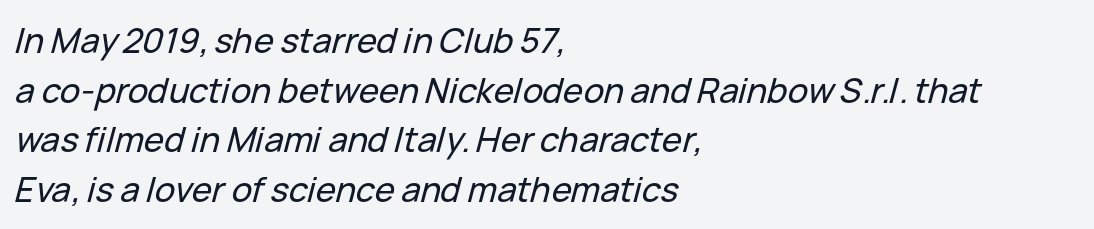
The image shows 34 px text type, italic (leaning right); set left-aligned, normal line spacing (1.46x), normal letter spacing, not underlined; low stroke contrast and a medium x-height.
